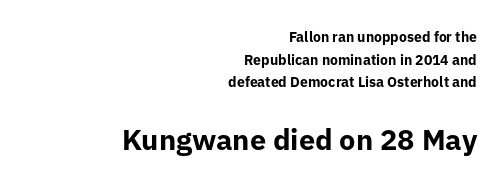
{"serif": "no", "italic": "no", "bold": "yes", "weight": "bold", "width": "normal", "stroke_contrast": "low", "x_height": "medium", "monospaced": "no", "underline": "no", "align": "right", "line_spacing": "normal", "line_spacing_ratio": 1.62, "letter_spacing": "normal", "letter_spacing_em": 0.0, "larger_block": "second", "size_ratio": 2.07, "glyph_px": 29}
